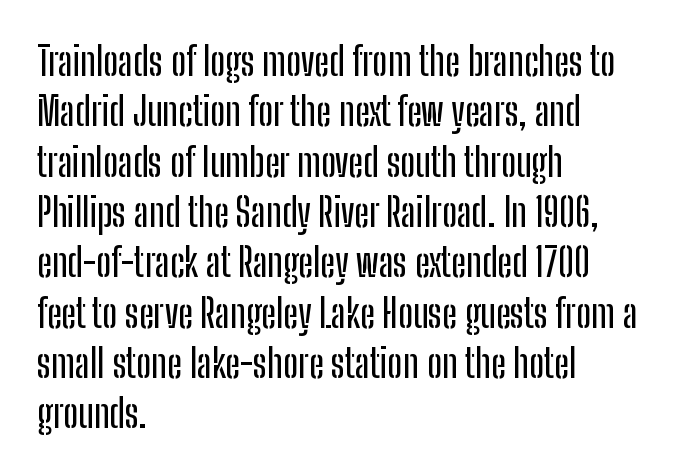
Q: Is the text italic (slanted)? A: No, it is upright.
Q: Is the typeface a serif or a sans-serif typeface? A: Sans-serif.
Q: Is the text underlined? A: No.
Q: How is the paragraph aligned? A: Left-aligned.
Q: Is the spacing between letters normal or unusually wide? A: Normal.
Q: Is the spacing between lines tight, normal or loose? A: Normal.
Q: Width (condensed, normal, or wide)? A: Condensed.
Q: Stroke contrast? A: Low.
Q: x-height? A: Medium.
Q: Monospaced? A: No.
